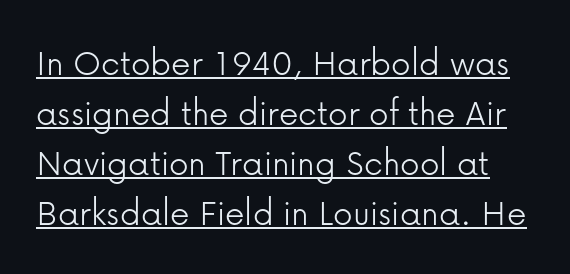
{"serif": "no", "italic": "no", "bold": "no", "weight": "light", "width": "normal", "stroke_contrast": "low", "x_height": "medium", "monospaced": "no", "underline": "yes", "line_spacing": "normal", "line_spacing_ratio": 1.28, "letter_spacing": "normal", "letter_spacing_em": 0.0, "glyph_px": 39}
